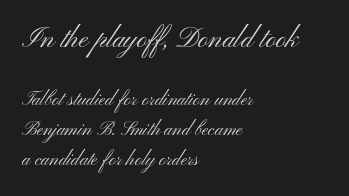
Q: Is the text bold? A: No.
Q: Is the text italic (slanted)? A: Yes.
Q: Is the typeface a serif or a sans-serif typeface? A: Sans-serif.
Q: Is the text underlined? A: No.
Q: How is the paragraph aligned? A: Left-aligned.
Q: Is the spacing between letters normal or unusually wide? A: Normal.
Q: Is the spacing between lines tight, normal or loose? A: Normal.
Q: Which block of text is set in a larger size, the first (top) or the second (bottom)? A: The first (top) one.
Q: Width (condensed, normal, or wide)? A: Wide.
Q: Stroke contrast? A: Medium.
Q: x-height? A: Small.
Q: Monospaced? A: No.
